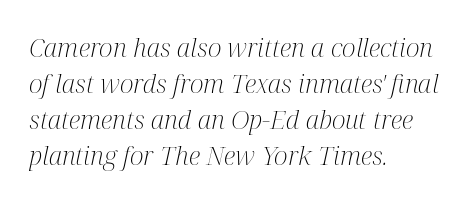
{"italic": "yes", "lean": "right", "slant_degrees": 12, "bold": "no", "underline": "no", "align": "left", "line_spacing": "normal", "line_spacing_ratio": 1.38, "letter_spacing": "normal", "letter_spacing_em": 0.0, "glyph_px": 26}
